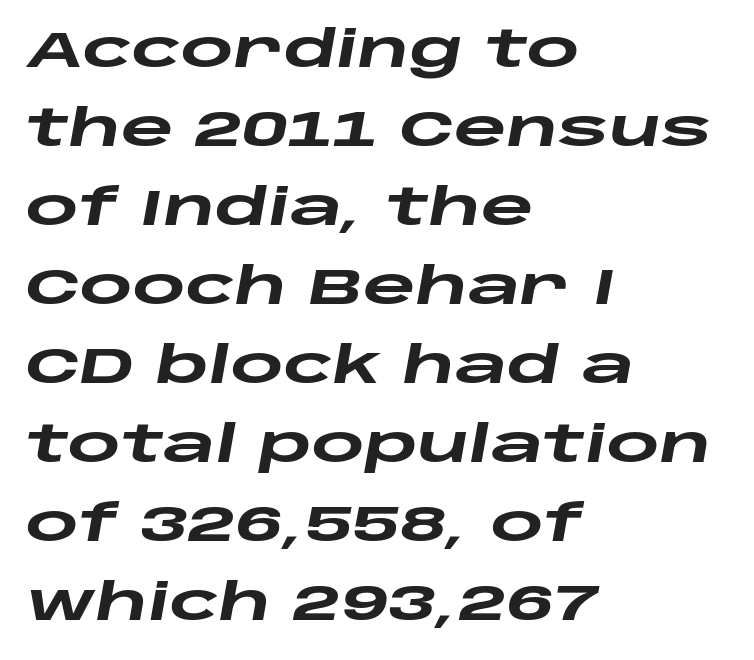
How heavy is the stroke? Heavy — this is a bold. The rendering uses a moderate line-height, typical for paragraphs. Any mark beneath the type? The region is blank. Do the characters align in a grid? No, the font is proportional. In CSS terms this would be text-align: left.
